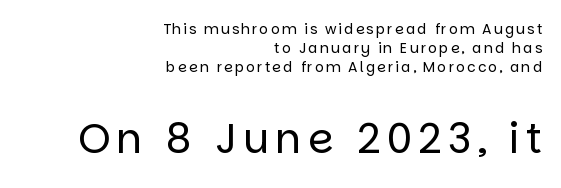
A typesetter would call this proportional, since set widths differ per character. Each row of text sits above clean, open space. The weight would be labelled regular, book, light, or lighter still. Do the letters lean? They stand straight. The face used here appears at its bigger size in the lower chunk.
